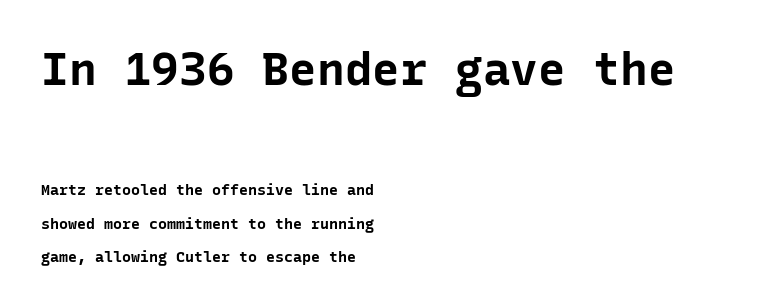
The image shows 46 px bold sans-serif type, upright, monospaced; set left-aligned, loose line spacing (2.23x), normal letter spacing, not underlined; the first (top) block is 3.07x larger; low stroke contrast and a medium x-height.
